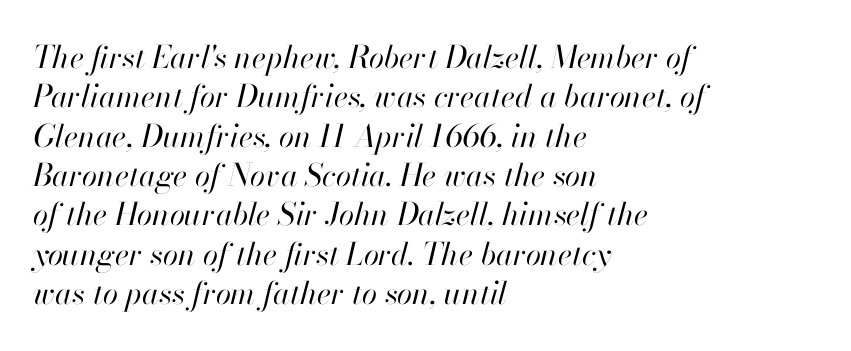
{"italic": "yes", "lean": "right", "slant_degrees": 13, "bold": "no", "weight": "regular", "width": "normal", "stroke_contrast": "high", "x_height": "small", "monospaced": "no", "underline": "no", "align": "left", "line_spacing": "normal", "line_spacing_ratio": 1.27, "letter_spacing": "normal", "letter_spacing_em": 0.0, "glyph_px": 31}
